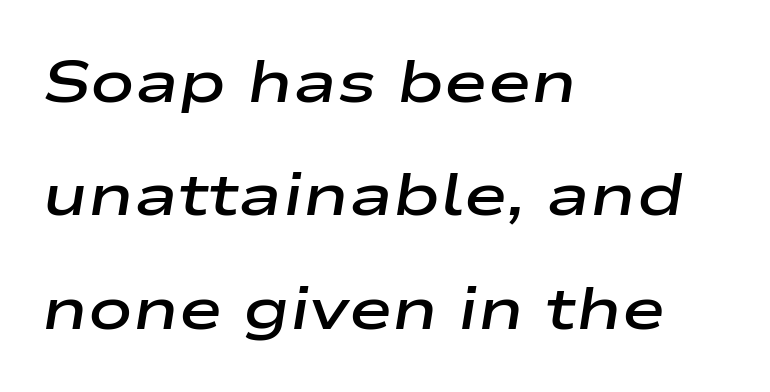
The image shows 59 px semibold, wide type, italic (leaning right); set left-aligned, loose line spacing (1.92x), normal letter spacing, not underlined; low stroke contrast and a medium x-height.
